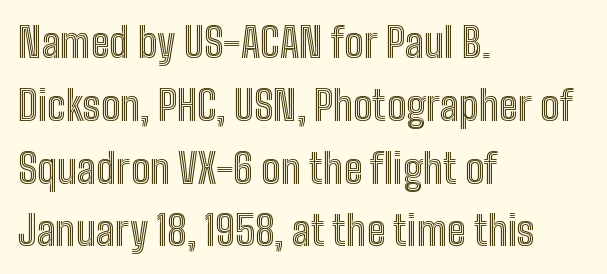
Q: Is the text italic (slanted)? A: No, it is upright.
Q: Is the text underlined? A: No.
Q: How is the paragraph aligned? A: Left-aligned.
Q: Is the spacing between letters normal or unusually wide? A: Normal.
Q: Is the spacing between lines tight, normal or loose? A: Normal.
Q: Width (condensed, normal, or wide)? A: Condensed.
Q: x-height? A: Medium.
Q: Monospaced? A: No.
